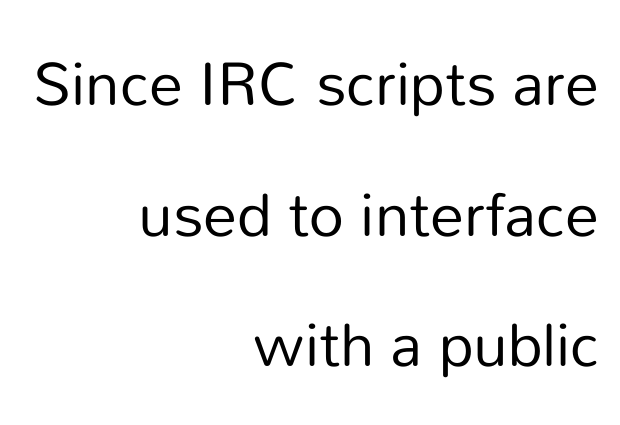
Q: Is the text bold? A: No.
Q: Is the text italic (slanted)? A: No, it is upright.
Q: Is the typeface a serif or a sans-serif typeface? A: Sans-serif.
Q: Is the text underlined? A: No.
Q: How is the paragraph aligned? A: Right-aligned.
Q: Is the spacing between letters normal or unusually wide? A: Normal.
Q: Is the spacing between lines tight, normal or loose? A: Loose.
Q: Width (condensed, normal, or wide)? A: Normal.
Q: Stroke contrast? A: Low.
Q: x-height? A: Medium.
Q: Monospaced? A: No.
